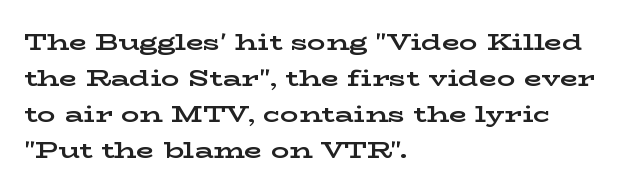
The image shows 23 px bold type, upright; set left-aligned, normal line spacing (1.57x), normal letter spacing, not underlined.
